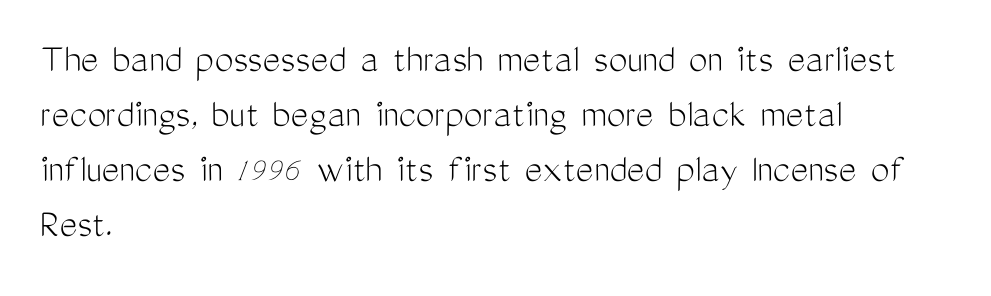
{"serif": "no", "italic": "no", "bold": "no", "weight": "light", "width": "condensed", "stroke_contrast": "medium", "x_height": "medium", "monospaced": "no", "underline": "no", "align": "left", "line_spacing": "normal", "line_spacing_ratio": 1.31, "letter_spacing": "normal", "letter_spacing_em": 0.0, "glyph_px": 42}
